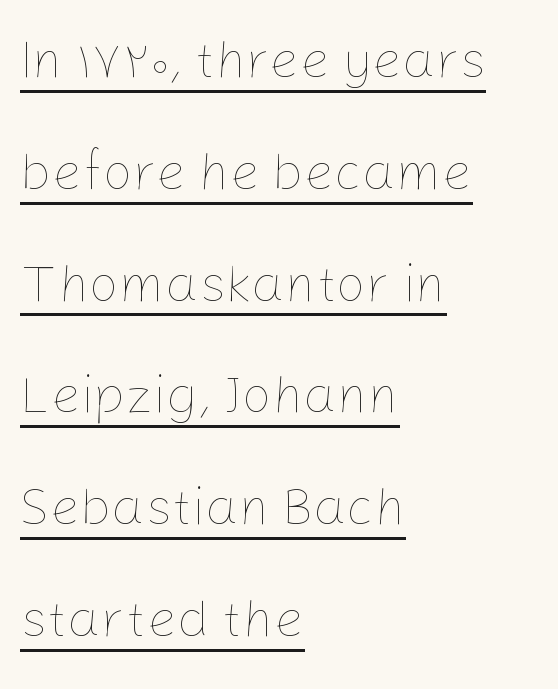
{"italic": "no", "bold": "no", "weight": "thin", "width": "normal", "stroke_contrast": "low", "x_height": "medium", "monospaced": "no", "underline": "yes", "align": "left", "line_spacing": "loose", "line_spacing_ratio": 2.11, "letter_spacing": "normal", "letter_spacing_em": 0.0, "glyph_px": 53}
